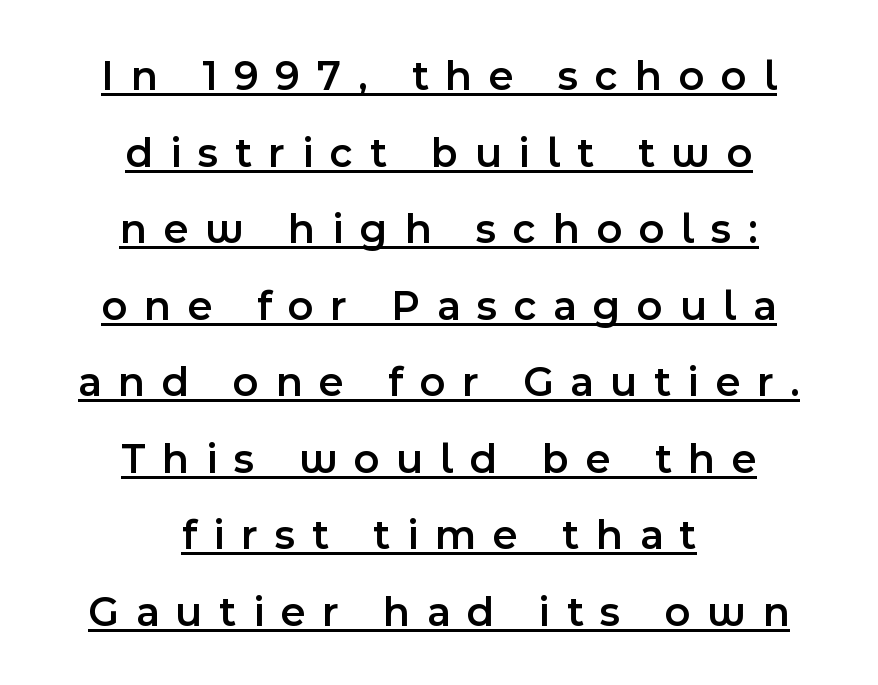
Are there feet on the stems? There aren't — it's a sans. Letter spacing: wide. Character widths vary here, with narrow letters taking less room than wide ones. These lines stack symmetrically, like a column narrowing and widening about its center. This is roman type, the default non-slanted kind.
